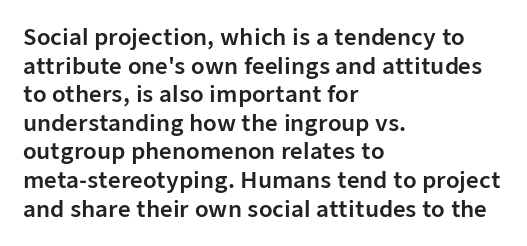
Q: Is the text italic (slanted)? A: No, it is upright.
Q: Is the text underlined? A: No.
Q: How is the paragraph aligned? A: Left-aligned.
Q: Is the spacing between letters normal or unusually wide? A: Normal.
Q: Is the spacing between lines tight, normal or loose? A: Normal.
